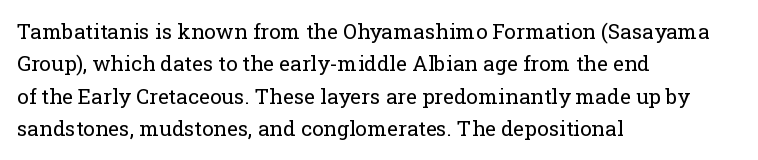
{"italic": "no", "bold": "no", "underline": "no", "align": "left", "line_spacing": "normal", "line_spacing_ratio": 1.54, "letter_spacing": "normal", "letter_spacing_em": 0.0, "glyph_px": 21}
